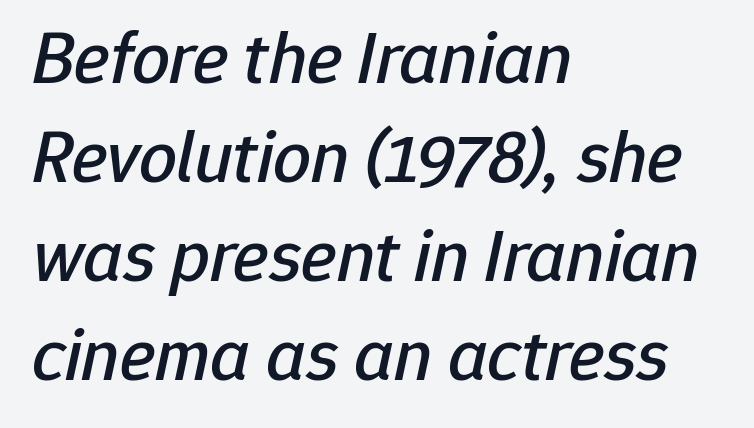
{"italic": "yes", "lean": "right", "slant_degrees": 12, "width": "normal", "stroke_contrast": "low", "x_height": "medium", "monospaced": "no", "underline": "no", "align": "left", "line_spacing": "normal", "line_spacing_ratio": 1.32, "letter_spacing": "normal", "letter_spacing_em": 0.0, "glyph_px": 75}
